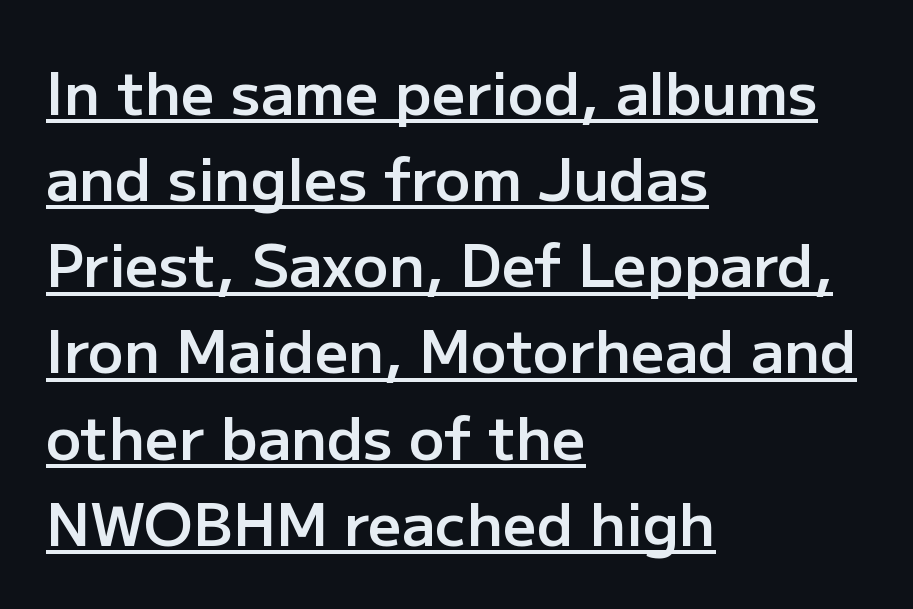
{"serif": "no", "italic": "no", "bold": "semi", "weight": "semibold", "width": "normal", "stroke_contrast": "low", "x_height": "medium", "monospaced": "no", "underline": "yes", "align": "left", "line_spacing": "normal", "line_spacing_ratio": 1.46, "letter_spacing": "normal", "letter_spacing_em": 0.0, "glyph_px": 59}
